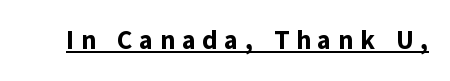
Does a line run under the words? Yes, clearly. Characters remain perfectly vertical along every line. How heavy is the stroke? Heavy — this is a bold. The letterforms stand isolated, each surrounded by extra space.
